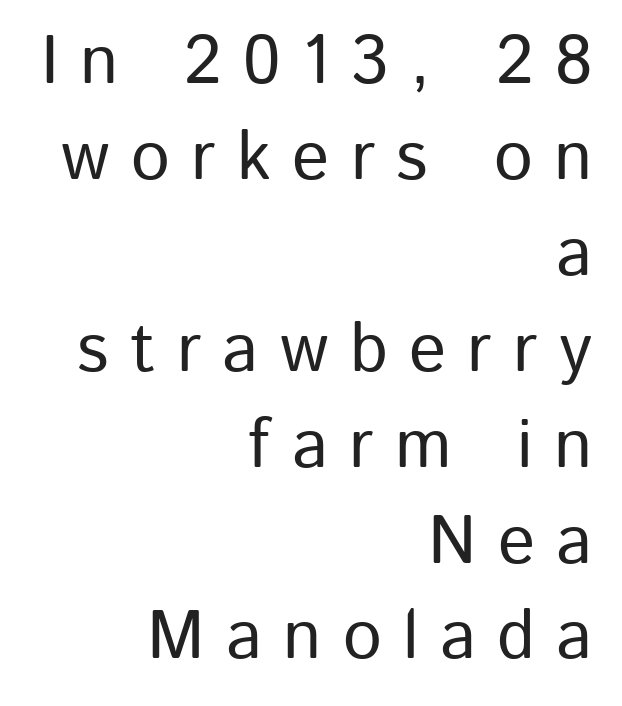
The image shows 69 px sans-serif type, upright; set right-aligned, normal line spacing (1.39x), unusually wide letter spacing (+0.31 em), not underlined; low stroke contrast and a medium x-height.
